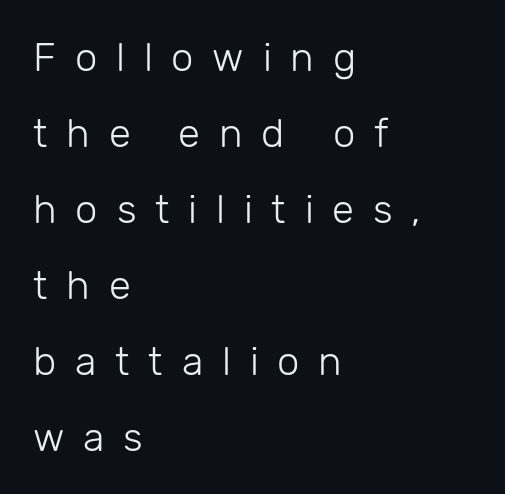
The image shows 40 px light sans-serif type, upright; set left-aligned, loose line spacing (1.9x), unusually wide letter spacing (+0.47 em), not underlined; low stroke contrast and a medium x-height.
